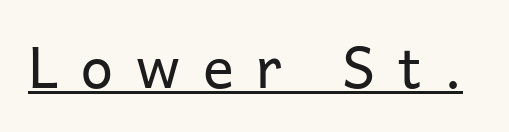
{"serif": "no", "italic": "no", "bold": "no", "weight": "regular", "width": "normal", "stroke_contrast": "low", "x_height": "medium", "monospaced": "no", "underline": "yes", "letter_spacing": "wide", "letter_spacing_em": 0.39, "glyph_px": 58}
